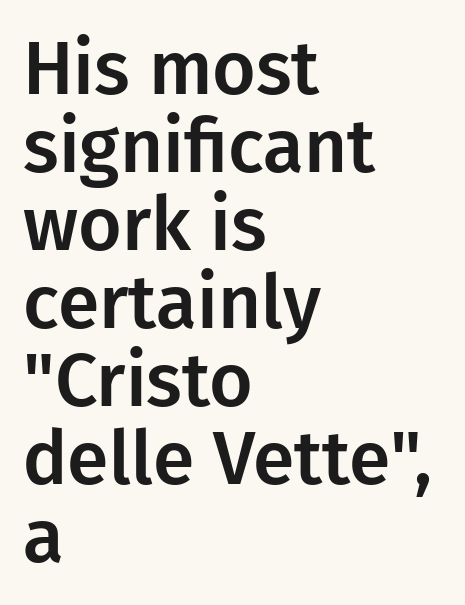
The image shows 75 px sans-serif type, upright; set left-aligned, tight line spacing (1.04x), normal letter spacing, not underlined; low stroke contrast and a medium x-height.
